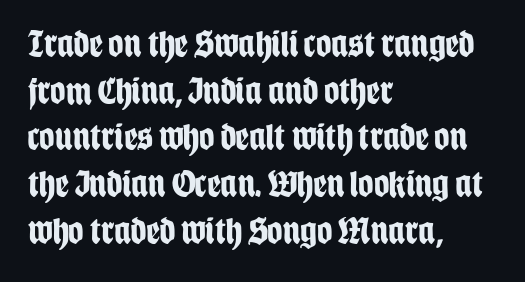
Q: Is the text bold? A: Yes.
Q: Is the text italic (slanted)? A: No, it is upright.
Q: Is the typeface a serif or a sans-serif typeface? A: Sans-serif.
Q: Is the text underlined? A: No.
Q: How is the paragraph aligned? A: Left-aligned.
Q: Is the spacing between letters normal or unusually wide? A: Normal.
Q: Width (condensed, normal, or wide)? A: Condensed.
Q: Stroke contrast? A: Low.
Q: x-height? A: Large.
Q: Monospaced? A: No.
